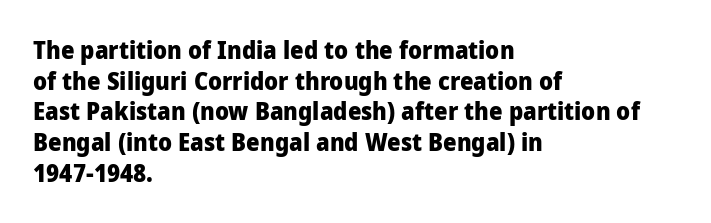
{"italic": "no", "bold": "yes", "underline": "no", "align": "left", "line_spacing": "normal", "line_spacing_ratio": 1.28, "letter_spacing": "normal", "letter_spacing_em": 0.0, "glyph_px": 24}
